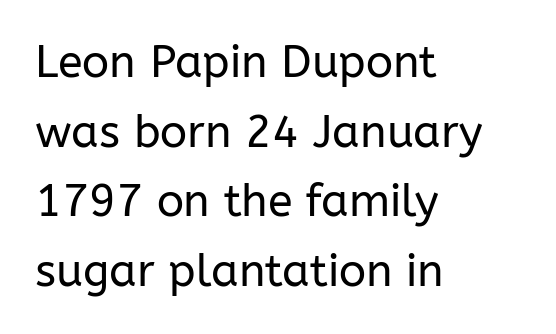
The image shows 45 px regular-weight sans-serif type, upright; set left-aligned, normal line spacing (1.55x), normal letter spacing, not underlined; low stroke contrast and a medium x-height.
